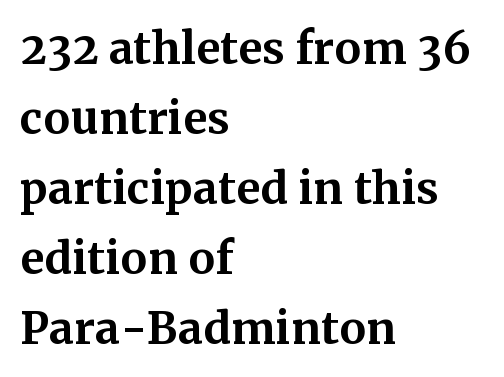
Underline: absent. Summary of vertical rhythm: regular, with standard interline spacing. Every stem runs plumb, perpendicular to the baseline. Font category for this specimen: serif.
